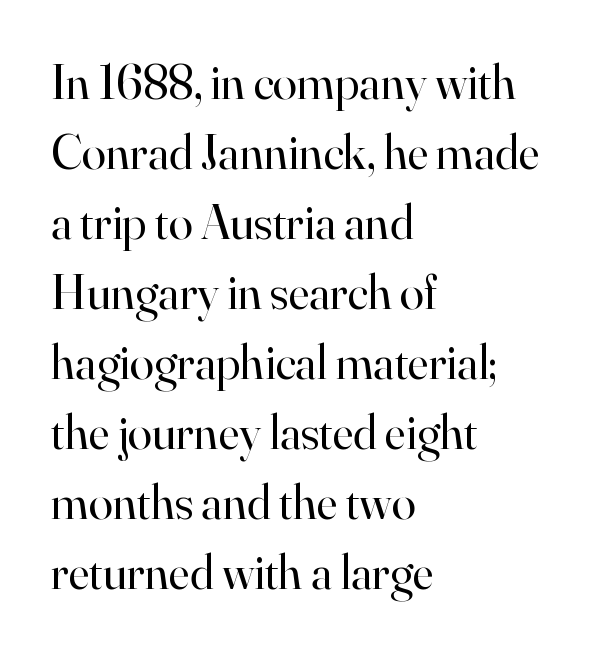
{"serif": "yes", "italic": "no", "bold": "no", "weight": "regular", "width": "normal", "stroke_contrast": "high", "x_height": "small", "monospaced": "no", "underline": "no", "align": "left", "line_spacing": "normal", "line_spacing_ratio": 1.43, "letter_spacing": "normal", "letter_spacing_em": 0.0, "glyph_px": 49}
